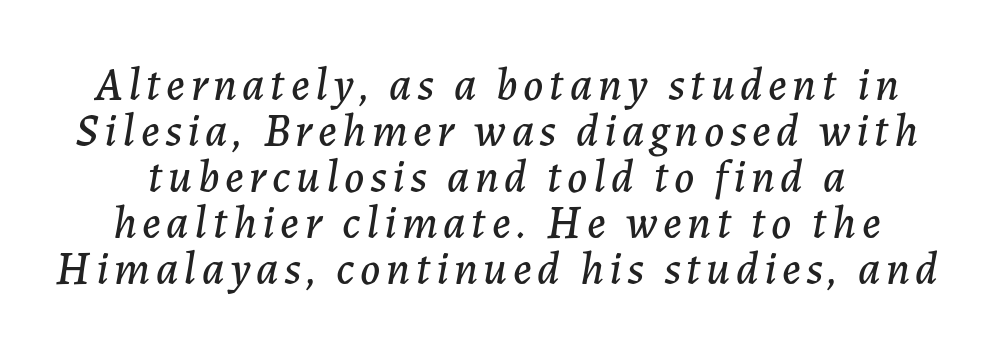
The image shows 46 px text type, italic (leaning right); set tight line spacing (1.0x), not underlined; low stroke contrast and a medium x-height.
